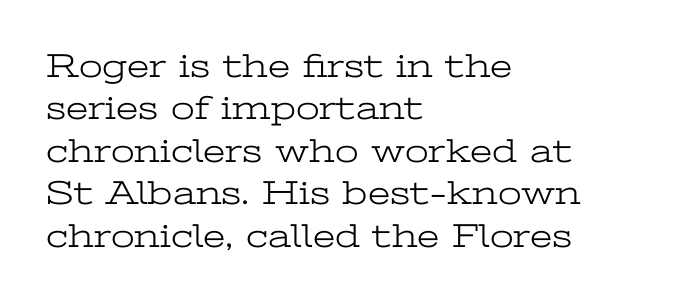
{"serif": "yes", "italic": "no", "bold": "no", "weight": "light", "width": "wide", "stroke_contrast": "low", "x_height": "medium", "monospaced": "no", "underline": "no", "align": "left", "line_spacing": "normal", "line_spacing_ratio": 1.25, "letter_spacing": "normal", "letter_spacing_em": 0.0, "glyph_px": 34}
